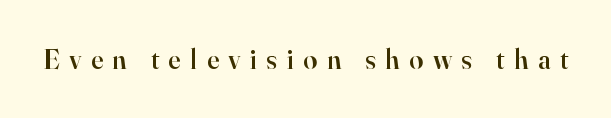
The image shows 28 px semibold serif type, upright; set unusually wide letter spacing (+0.34 em), not underlined; high stroke contrast and a small x-height.
